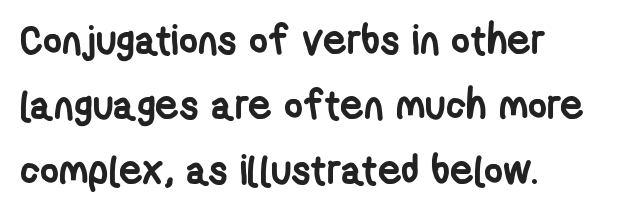
Q: Is the text bold? A: Yes.
Q: Is the typeface a serif or a sans-serif typeface? A: Sans-serif.
Q: Is the text underlined? A: No.
Q: How is the paragraph aligned? A: Left-aligned.
Q: Is the spacing between letters normal or unusually wide? A: Normal.
Q: Is the spacing between lines tight, normal or loose? A: Normal.
Q: Width (condensed, normal, or wide)? A: Condensed.
Q: Stroke contrast? A: Low.
Q: x-height? A: Medium.
Q: Monospaced? A: No.
